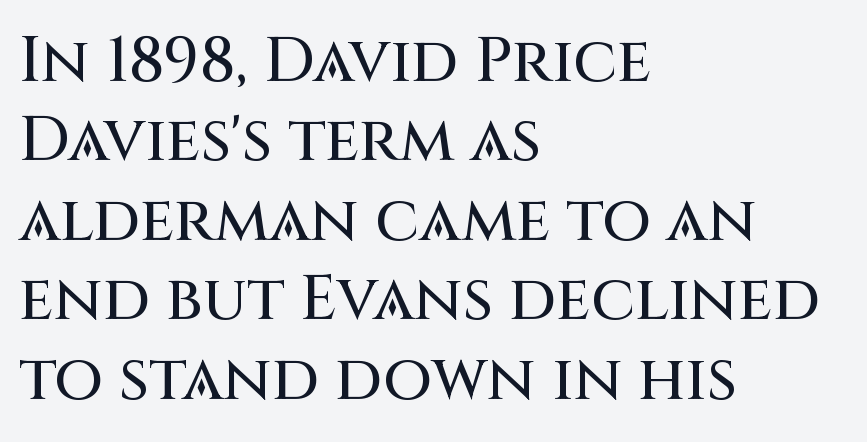
The image shows 63 px sans-serif type, upright; set left-aligned, normal line spacing (1.26x), normal letter spacing, not underlined; medium stroke contrast and a large x-height.
